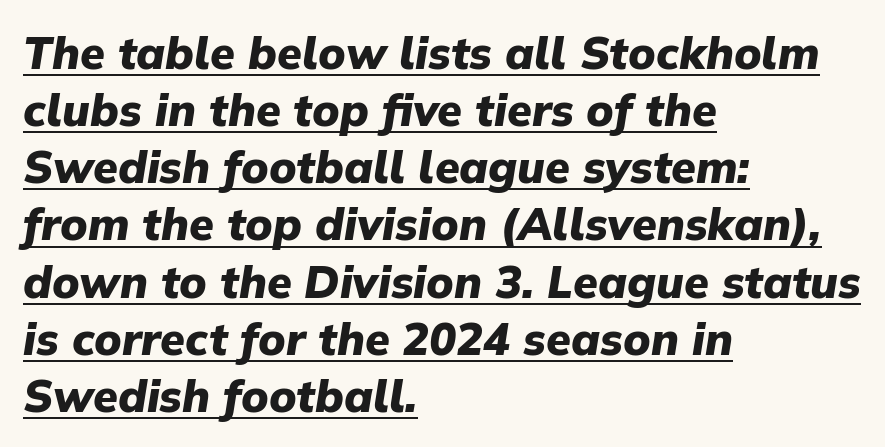
Characters follow at the spacing the type designer built in. Honestly, the underline is the first thing you notice here. Stroke thickness is high; the sample reads as a true bold. Quick note: interline space is typical. All the whitespace from short lines collects on the right.
